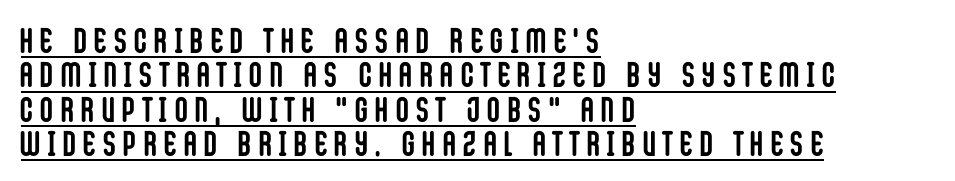
The specimen reads as upright at a glance. This is underlined copy, the kind a proofreader might mark for attention. A typesetter would call this leading minimal, almost set solid. Is this a sans? Yes — the strokes have no serifs.
